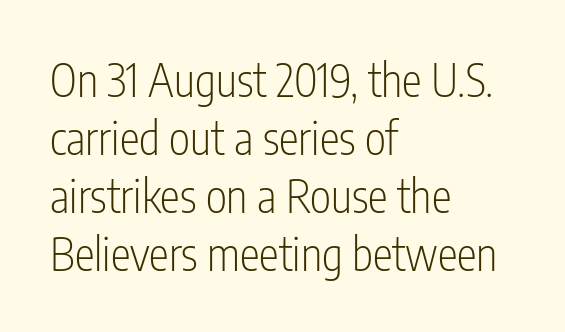
{"serif": "no", "italic": "no", "bold": "no", "weight": "light", "width": "condensed", "stroke_contrast": "low", "x_height": "medium", "monospaced": "no", "underline": "no", "align": "left", "line_spacing": "normal", "line_spacing_ratio": 1.29, "letter_spacing": "normal", "letter_spacing_em": 0.0, "glyph_px": 45}
